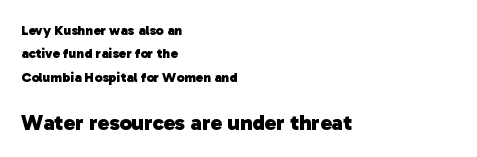
{"bold": "yes", "underline": "no", "align": "left", "line_spacing": "normal", "line_spacing_ratio": 1.67, "letter_spacing": "normal", "letter_spacing_em": 0.0, "larger_block": "second", "size_ratio": 1.57, "glyph_px": 22}
